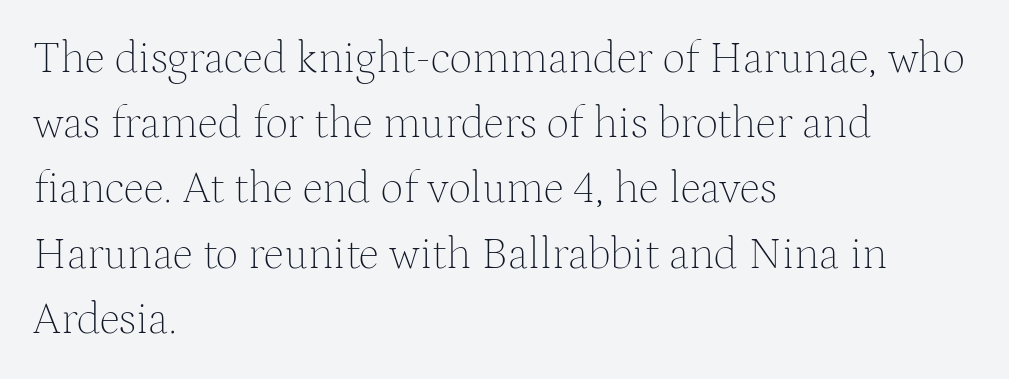
The image shows 45 px thin serif type, upright; set left-aligned, normal line spacing (1.45x), normal letter spacing, not underlined; medium stroke contrast and a medium x-height.
